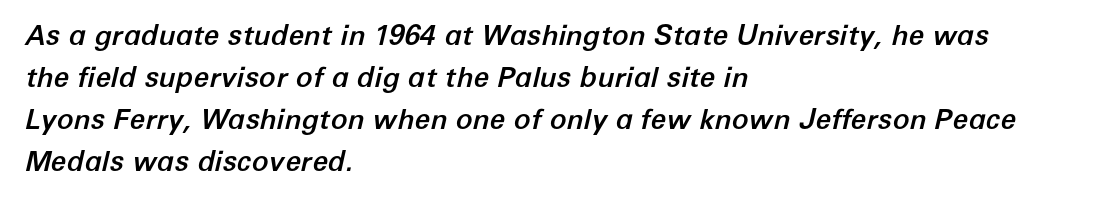
Q: Is the text italic (slanted)? A: Yes, it leans right by about 12 degrees.
Q: Is the text underlined? A: No.
Q: How is the paragraph aligned? A: Left-aligned.
Q: Is the spacing between letters normal or unusually wide? A: Normal.
Q: Is the spacing between lines tight, normal or loose? A: Normal.
Q: Width (condensed, normal, or wide)? A: Normal.
Q: Stroke contrast? A: Low.
Q: x-height? A: Medium.
Q: Monospaced? A: No.
